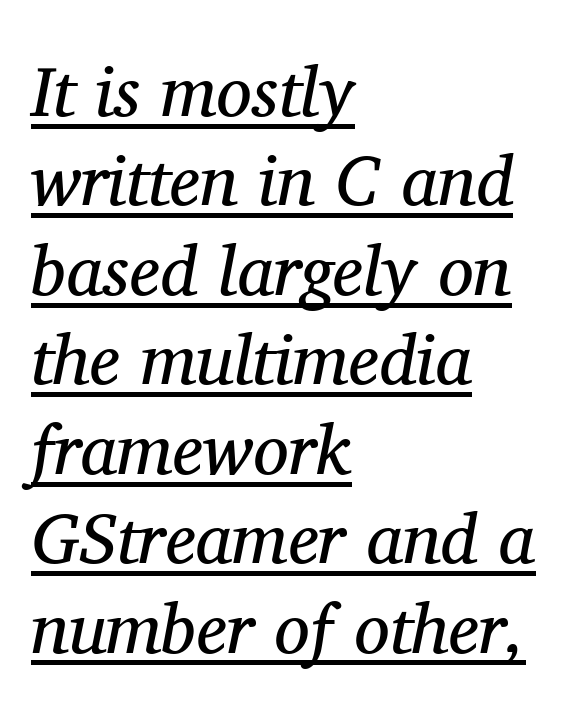
Q: Is the text bold? A: No.
Q: Is the text italic (slanted)? A: Yes, it leans right by about 11 degrees.
Q: Is the typeface a serif or a sans-serif typeface? A: Serif.
Q: Is the text underlined? A: Yes.
Q: How is the paragraph aligned? A: Left-aligned.
Q: Is the spacing between letters normal or unusually wide? A: Normal.
Q: Is the spacing between lines tight, normal or loose? A: Normal.
Q: Width (condensed, normal, or wide)? A: Normal.
Q: Stroke contrast? A: Medium.
Q: x-height? A: Medium.
Q: Monospaced? A: No.
